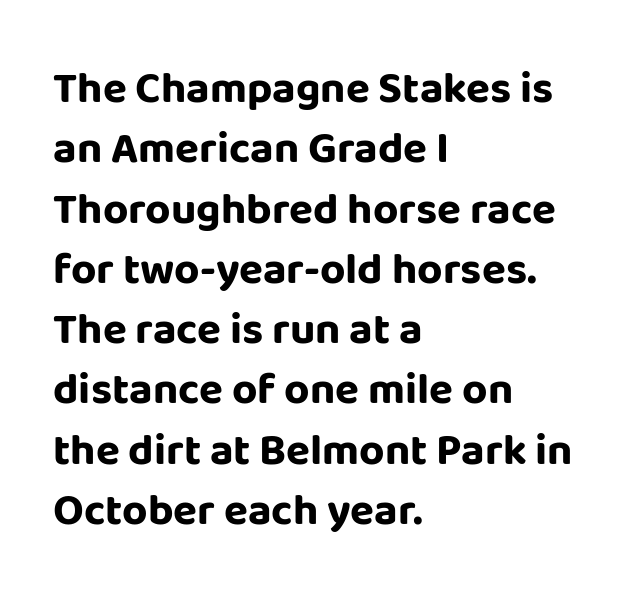
{"serif": "no", "italic": "no", "bold": "yes", "weight": "bold", "width": "normal", "stroke_contrast": "low", "x_height": "large", "monospaced": "no", "underline": "no", "align": "left", "line_spacing": "normal", "line_spacing_ratio": 1.37, "letter_spacing": "normal", "letter_spacing_em": 0.0, "glyph_px": 44}
